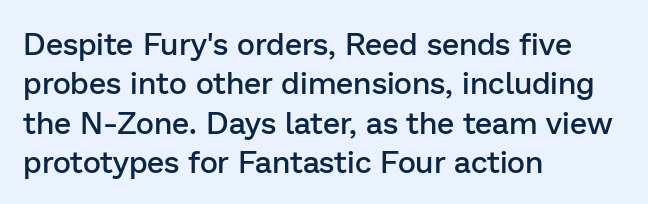
Q: Is the text bold? A: Semi-bold.
Q: Is the text italic (slanted)? A: No, it is upright.
Q: Is the typeface a serif or a sans-serif typeface? A: Sans-serif.
Q: Is the text underlined? A: No.
Q: How is the paragraph aligned? A: Left-aligned.
Q: Is the spacing between letters normal or unusually wide? A: Normal.
Q: Is the spacing between lines tight, normal or loose? A: Normal.
Q: Width (condensed, normal, or wide)? A: Normal.
Q: Stroke contrast? A: Low.
Q: x-height? A: Medium.
Q: Monospaced? A: No.
